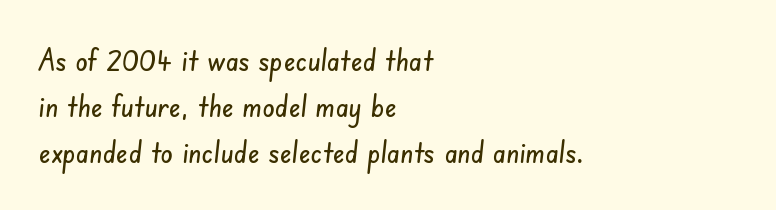
The rendering uses a moderate line-height, typical for paragraphs. One-word summary of the alignment: left. Here the designer chose a conventional face with non-uniform glyph widths. A clean baseline with only descenders dipping below it. The typeface chosen for these lines omits serifs.
